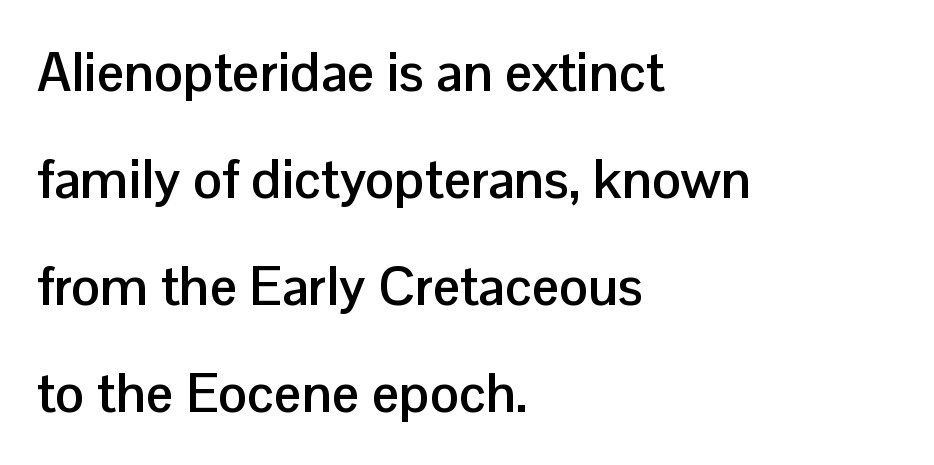
Q: Is the text bold? A: Yes.
Q: Is the text italic (slanted)? A: No, it is upright.
Q: Is the typeface a serif or a sans-serif typeface? A: Sans-serif.
Q: Is the text underlined? A: No.
Q: How is the paragraph aligned? A: Left-aligned.
Q: Is the spacing between letters normal or unusually wide? A: Normal.
Q: Is the spacing between lines tight, normal or loose? A: Loose.
Q: Width (condensed, normal, or wide)? A: Normal.
Q: Stroke contrast? A: Low.
Q: x-height? A: Medium.
Q: Monospaced? A: No.
